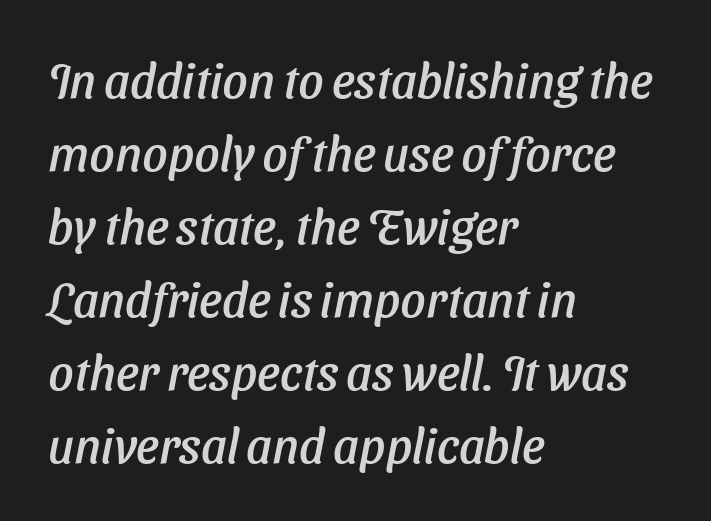
Q: Is the typeface a serif or a sans-serif typeface? A: Serif.
Q: Is the text underlined? A: No.
Q: How is the paragraph aligned? A: Left-aligned.
Q: Is the spacing between letters normal or unusually wide? A: Normal.
Q: Is the spacing between lines tight, normal or loose? A: Normal.
Q: Width (condensed, normal, or wide)? A: Normal.
Q: Stroke contrast? A: Low.
Q: x-height? A: Medium.
Q: Monospaced? A: No.
